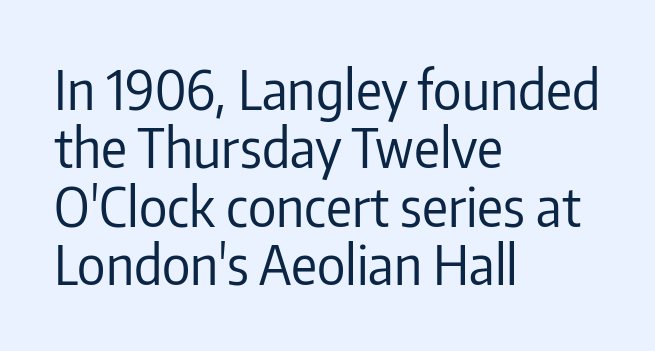
These lines stack with their left ends in a neat column. Underlining? Definitely not there. Stroke thickness stays within the range of a standard reading face or lighter. These lines were composed using upright roman letters. Observe the ordinary spacing: letters are neighbours, not strangers. Character widths vary here, with narrow letters taking less room than wide ones.
